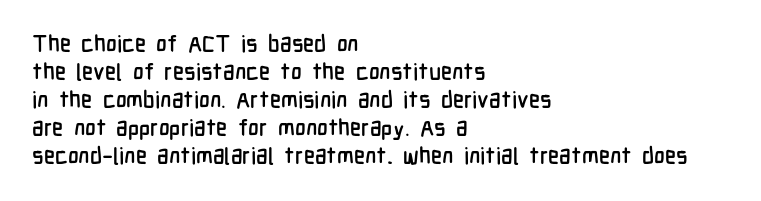
The image shows 23 px text type, upright; set left-aligned, line spacing 1.22x, normal letter spacing, not underlined.
